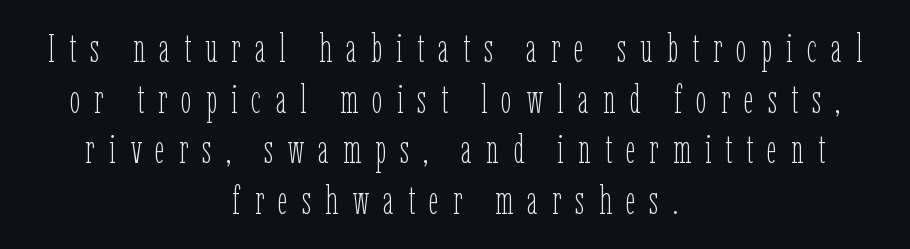
Q: Is the text bold? A: No.
Q: Is the text italic (slanted)? A: No, it is upright.
Q: Is the text underlined? A: No.
Q: How is the paragraph aligned? A: Centered.
Q: Is the spacing between letters normal or unusually wide? A: Unusually wide.
Q: Is the spacing between lines tight, normal or loose? A: Normal.
Q: Width (condensed, normal, or wide)? A: Condensed.
Q: Stroke contrast? A: Low.
Q: x-height? A: Medium.
Q: Monospaced? A: No.
